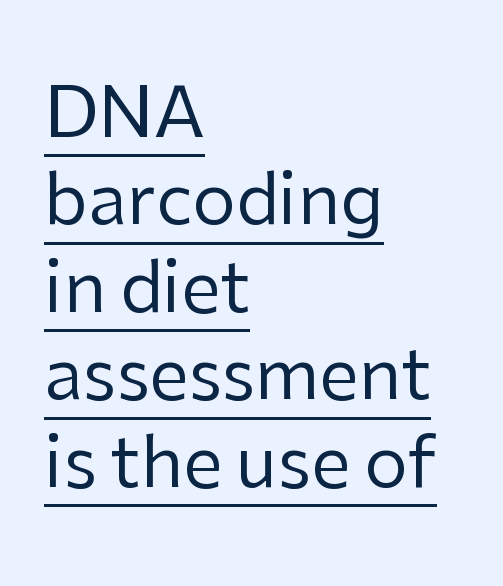
The image shows 70 px regular-weight sans-serif type, upright; set left-aligned, normal line spacing (1.25x), normal letter spacing, underlined; low stroke contrast and a medium x-height.
